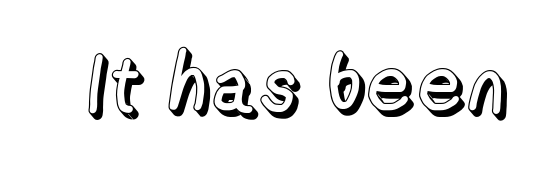
The image shows 78 px text type; set normal letter spacing, not underlined; a medium x-height.
